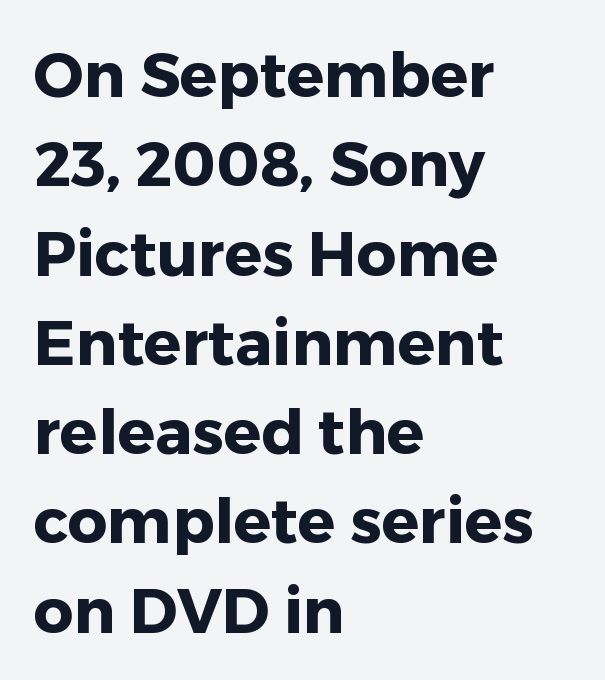
{"serif": "no", "italic": "no", "bold": "yes", "weight": "heavy", "width": "normal", "stroke_contrast": "low", "x_height": "medium", "monospaced": "no", "underline": "no", "align": "left", "line_spacing": "normal", "line_spacing_ratio": 1.44, "letter_spacing": "normal", "letter_spacing_em": 0.0, "glyph_px": 62}
